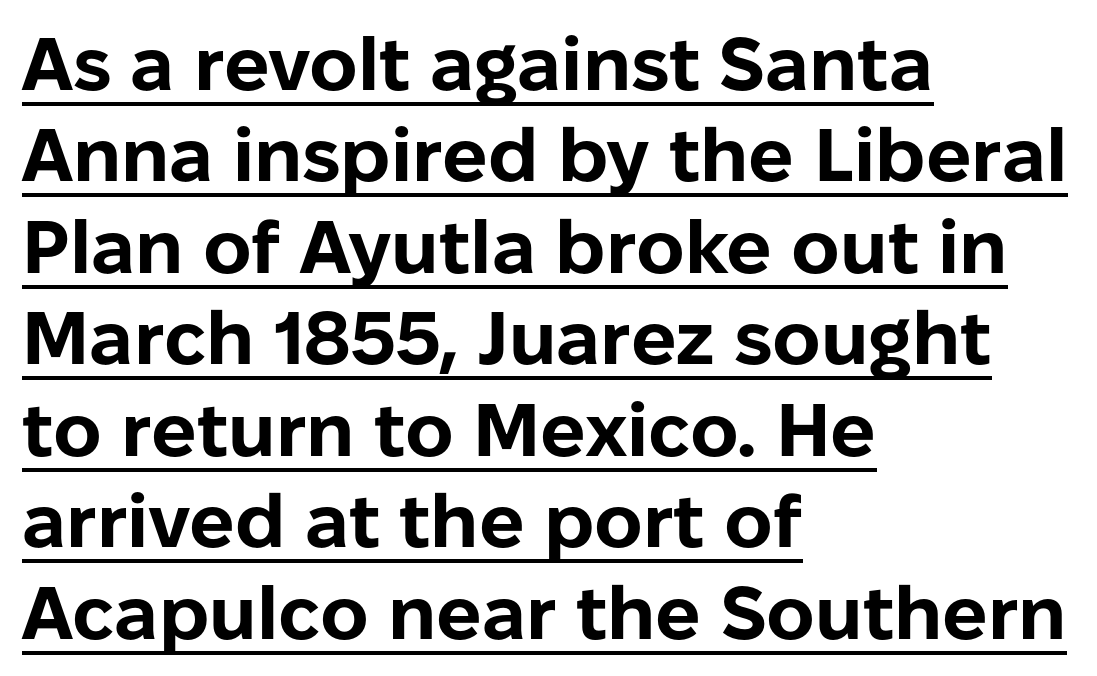
Q: Is the text bold? A: Yes.
Q: Is the text italic (slanted)? A: No, it is upright.
Q: Is the typeface a serif or a sans-serif typeface? A: Sans-serif.
Q: Is the text underlined? A: Yes.
Q: How is the paragraph aligned? A: Left-aligned.
Q: Is the spacing between letters normal or unusually wide? A: Normal.
Q: Width (condensed, normal, or wide)? A: Normal.
Q: Stroke contrast? A: Low.
Q: x-height? A: Medium.
Q: Monospaced? A: No.
